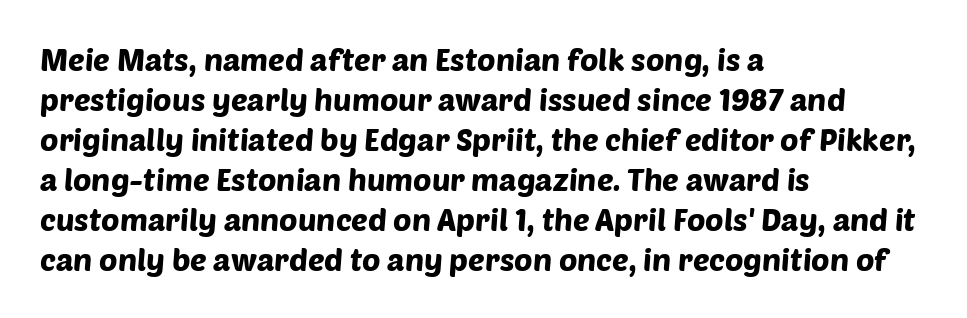
The image shows 31 px sans-serif type; set left-aligned, normal line spacing (1.29x), normal letter spacing, not underlined; low stroke contrast and a large x-height.
